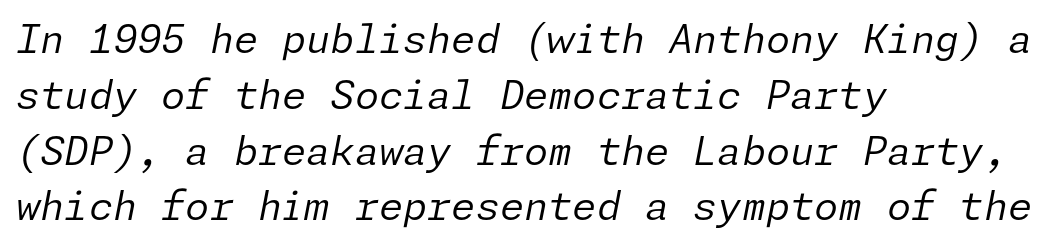
A clean baseline with only descenders dipping below it. This sample is left-justified, so line endings fall wherever the words run out. It's the slanting kind of type. The letterforms sit shoulder to shoulder at normal distance. Caption: face not bold, strokes unweighted. This sample keeps an unexceptional amount of space between lines.
